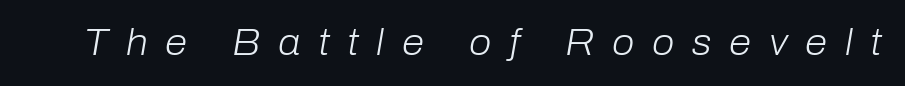
The image shows 36 px light type, italic (leaning right); set unusually wide letter spacing (+0.49 em), not underlined; low stroke contrast and a medium x-height.
